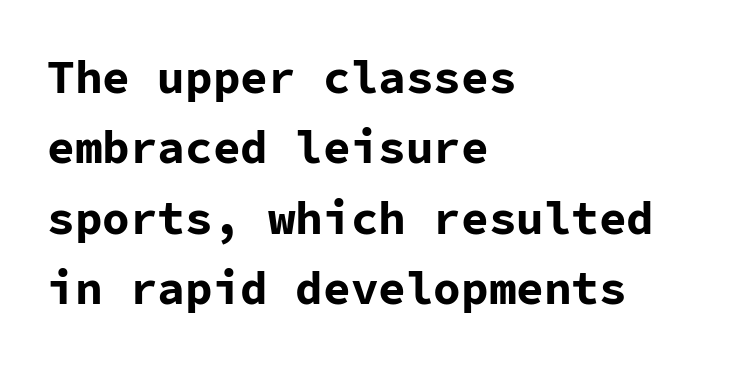
Q: Is the text bold? A: Yes.
Q: Is the text italic (slanted)? A: No, it is upright.
Q: Is the typeface a serif or a sans-serif typeface? A: Sans-serif.
Q: Is the text underlined? A: No.
Q: How is the paragraph aligned? A: Left-aligned.
Q: Is the spacing between letters normal or unusually wide? A: Normal.
Q: Is the spacing between lines tight, normal or loose? A: Normal.
Q: Width (condensed, normal, or wide)? A: Normal.
Q: Stroke contrast? A: Low.
Q: x-height? A: Medium.
Q: Monospaced? A: Yes.
